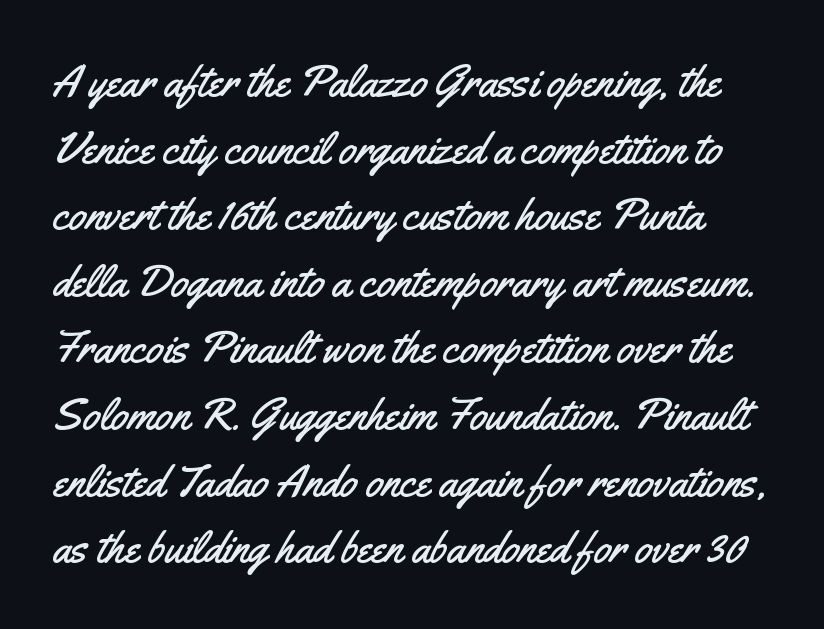
Q: Is the text italic (slanted)? A: Yes.
Q: Is the typeface a serif or a sans-serif typeface? A: Sans-serif.
Q: Is the text underlined? A: No.
Q: Is the spacing between letters normal or unusually wide? A: Normal.
Q: Is the spacing between lines tight, normal or loose? A: Normal.
Q: Width (condensed, normal, or wide)? A: Condensed.
Q: Stroke contrast? A: Medium.
Q: x-height? A: Small.
Q: Monospaced? A: No.
